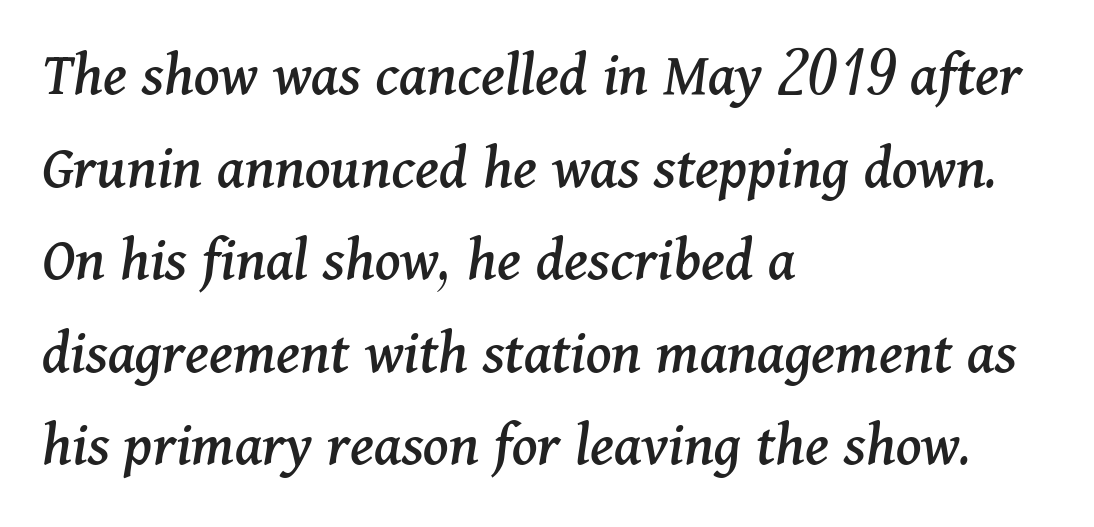
{"serif": "yes", "italic": "yes", "lean": "right", "slant_degrees": 11, "width": "normal", "stroke_contrast": "medium", "x_height": "medium", "monospaced": "no", "underline": "no", "align": "left", "line_spacing": "normal", "line_spacing_ratio": 1.47, "letter_spacing": "normal", "letter_spacing_em": 0.0, "glyph_px": 63}
